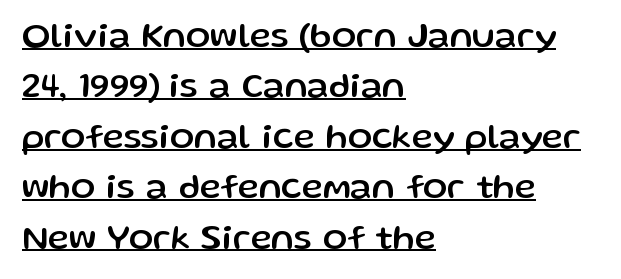
Students, observe the line beneath the letters — that is underlining. Style check: upright. Vertical spacing — default. Look at the bottom of the vertical strokes: they stop flat, with no serifs. In terms of letterspacing, this is plain default setting.
